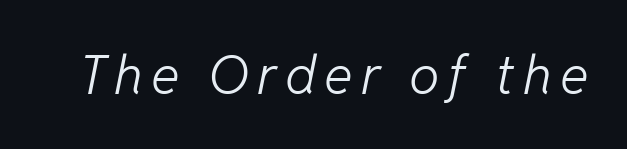
Think of a printed novel: that variable character pitch is what you see here. An italicized treatment has been applied to the whole sample. The weight tops out at a normal text grade. Glance below the letters and you will spot only blank space.
